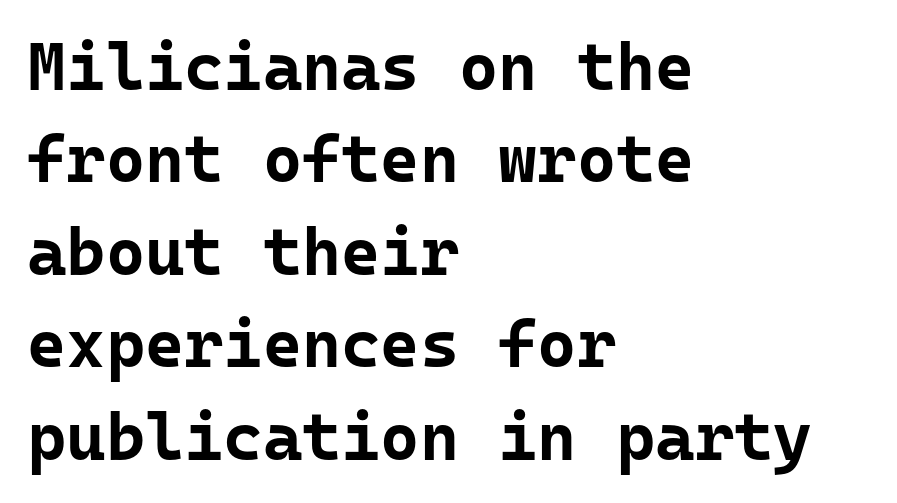
The image shows 67 px bold sans-serif type, upright, monospaced; set left-aligned, normal line spacing (1.38x), normal letter spacing, not underlined; low stroke contrast and a medium x-height.
